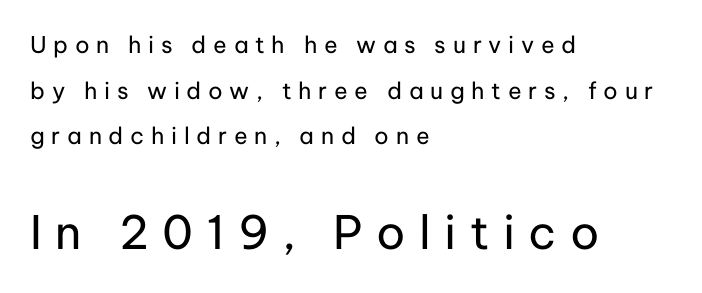
Vertical strokes here are truly vertical. Small over large — that's the arrangement of the two blocks here. How are the letters spaced? Widely, with obvious added tracking. One glance says open: line gaps are wider than usual. Here the designer chose a conventional face with non-uniform glyph widths. Are there feet on the stems? There aren't — it's a sans.
